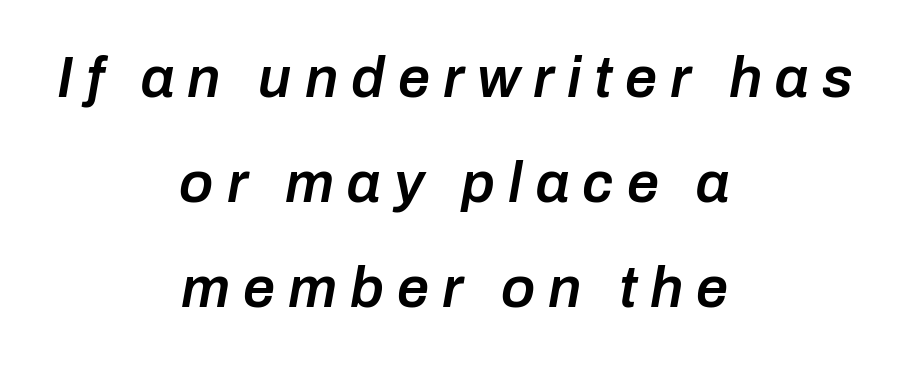
Q: Is the text bold? A: Semi-bold.
Q: Is the text italic (slanted)? A: Yes, it leans right by about 10 degrees.
Q: Is the text underlined? A: No.
Q: How is the paragraph aligned? A: Centered.
Q: Is the spacing between letters normal or unusually wide? A: Unusually wide.
Q: Width (condensed, normal, or wide)? A: Normal.
Q: Stroke contrast? A: Low.
Q: x-height? A: Medium.
Q: Monospaced? A: No.
